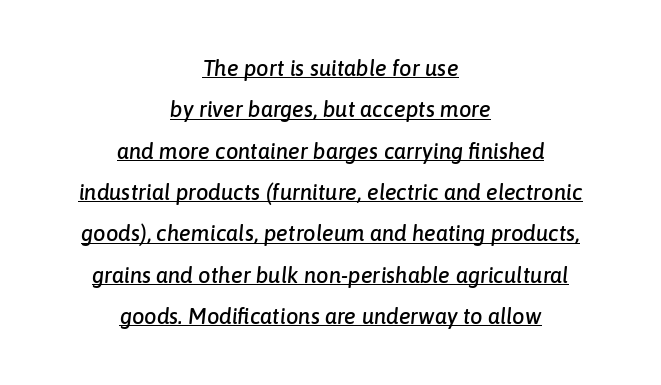
Visually the block forms a symmetrical silhouette, jagged on both flanks. Nothing unusual about the tracking: characters are spaced as the font intends. If you drew a line through each stem, it would be angled. Underlined type.
